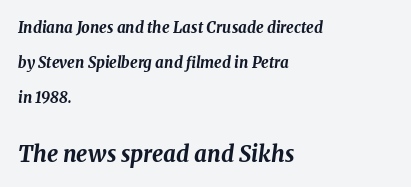
Character size in the trailing block exceeds that of the leading block. The gap between lines stays unmarked. These words are printed bold, with thick strokes throughout. Here the glyphs are tracked normally, forming tight word shapes. Layout note: lines flush left. Does the lettering tilt? It does — this is italic.
